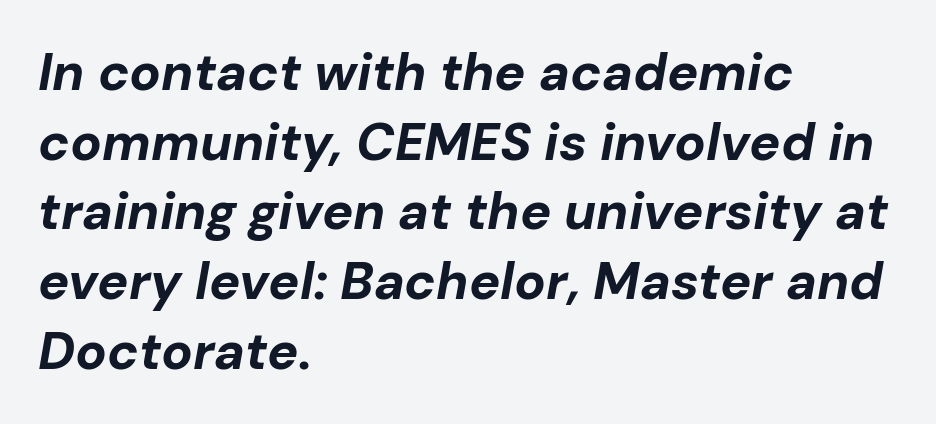
Q: Is the text bold? A: Yes.
Q: Is the text italic (slanted)? A: Yes, it leans right by about 10 degrees.
Q: Is the text underlined? A: No.
Q: How is the paragraph aligned? A: Left-aligned.
Q: Is the spacing between letters normal or unusually wide? A: Normal.
Q: Is the spacing between lines tight, normal or loose? A: Normal.
Q: Width (condensed, normal, or wide)? A: Normal.
Q: Stroke contrast? A: Low.
Q: x-height? A: Medium.
Q: Monospaced? A: No.
